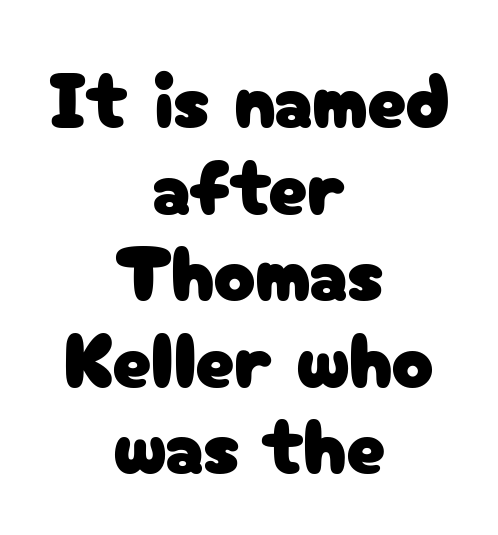
The specimen omits any rule beneath the text block's lines. This block would grow much taller if given ordinary leading; it's compressed now. A centered setting, common on invitations and titles, is used for this passage. Spacing verdict: proportional, widths tailored to each character. These lines were composed using upright roman letters.
